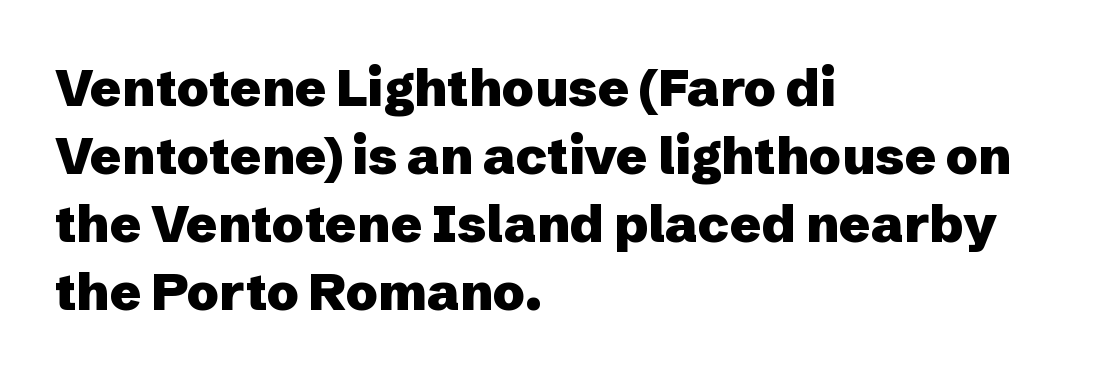
The image shows 52 px heavy sans-serif type, upright; set left-aligned, normal line spacing (1.31x), normal letter spacing, not underlined; low stroke contrast and a medium x-height.
